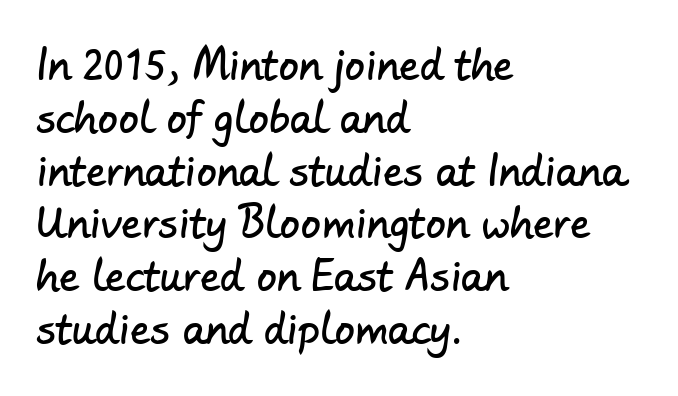
Q: Is the typeface a serif or a sans-serif typeface? A: Sans-serif.
Q: Is the text underlined? A: No.
Q: How is the paragraph aligned? A: Left-aligned.
Q: Is the spacing between letters normal or unusually wide? A: Normal.
Q: Is the spacing between lines tight, normal or loose? A: Normal.
Q: Width (condensed, normal, or wide)? A: Normal.
Q: Stroke contrast? A: Low.
Q: x-height? A: Small.
Q: Monospaced? A: No.
